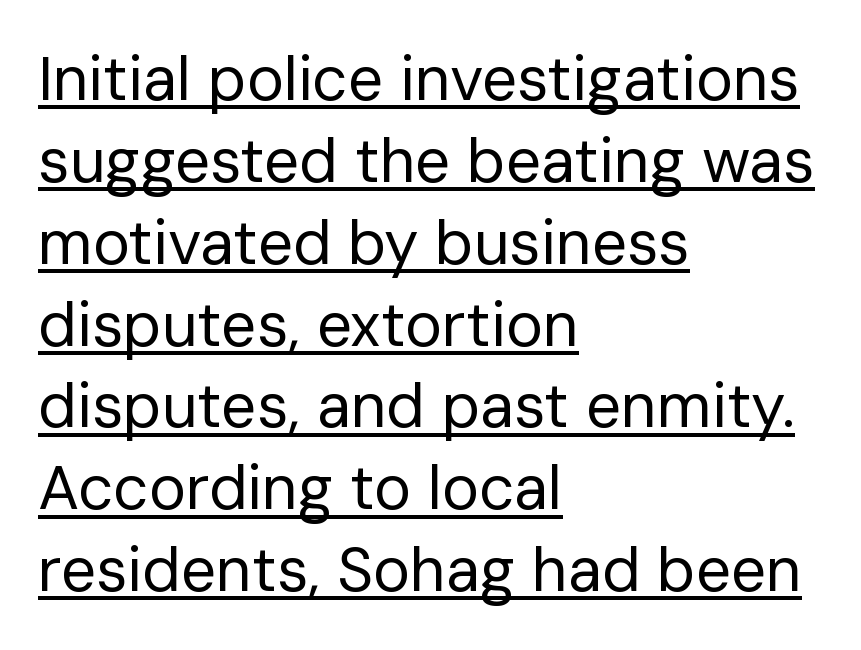
Q: Is the text bold? A: No.
Q: Is the text italic (slanted)? A: No, it is upright.
Q: Is the typeface a serif or a sans-serif typeface? A: Sans-serif.
Q: Is the text underlined? A: Yes.
Q: How is the paragraph aligned? A: Left-aligned.
Q: Is the spacing between letters normal or unusually wide? A: Normal.
Q: Is the spacing between lines tight, normal or loose? A: Normal.
Q: Width (condensed, normal, or wide)? A: Normal.
Q: Stroke contrast? A: Low.
Q: x-height? A: Medium.
Q: Monospaced? A: No.
